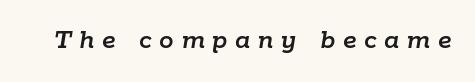
When letters slant like this, we call the style italic. The tracking reads as deliberately expanded to a designer's eye. Think of a printed novel: that variable character pitch is what you see here. The gap between lines stays unmarked.
